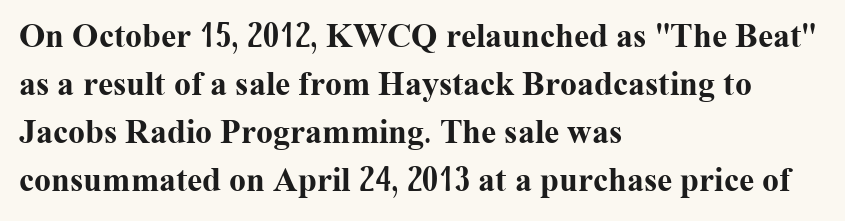
Q: Is the text bold? A: Yes.
Q: Is the text italic (slanted)? A: No, it is upright.
Q: Is the typeface a serif or a sans-serif typeface? A: Serif.
Q: Is the text underlined? A: No.
Q: How is the paragraph aligned? A: Left-aligned.
Q: Is the spacing between letters normal or unusually wide? A: Normal.
Q: Is the spacing between lines tight, normal or loose? A: Normal.
Q: Width (condensed, normal, or wide)? A: Normal.
Q: Stroke contrast? A: Medium.
Q: x-height? A: Medium.
Q: Monospaced? A: No.
